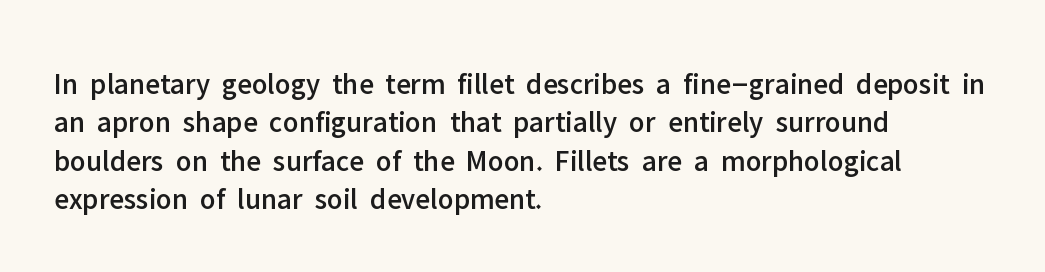
Q: Is the text italic (slanted)? A: No, it is upright.
Q: Is the typeface a serif or a sans-serif typeface? A: Sans-serif.
Q: Is the text underlined? A: No.
Q: How is the paragraph aligned? A: Left-aligned.
Q: Is the spacing between letters normal or unusually wide? A: Normal.
Q: Is the spacing between lines tight, normal or loose? A: Normal.
Q: Width (condensed, normal, or wide)? A: Normal.
Q: Stroke contrast? A: Low.
Q: x-height? A: Medium.
Q: Monospaced? A: No.
